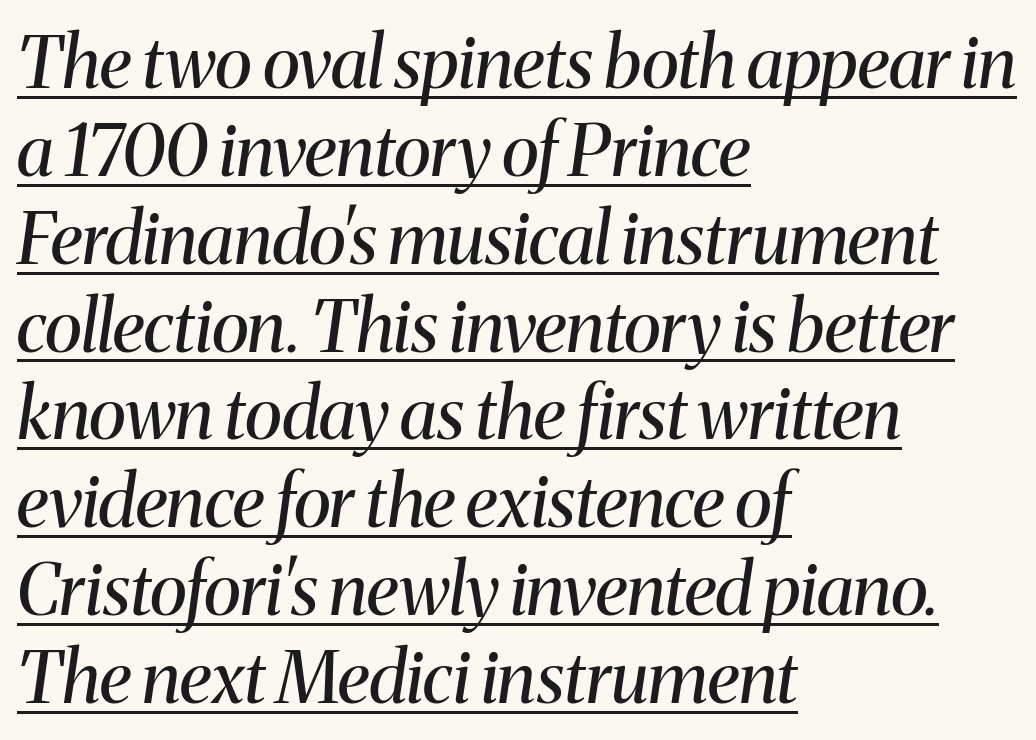
This sample uses a serif face. Observe the ordinary spacing: letters are neighbours, not strangers. The typography opts for an oblique posture over an upright one. Do the characters align in a grid? No, the font is proportional. This sample carries an underscore along the baseline area.
